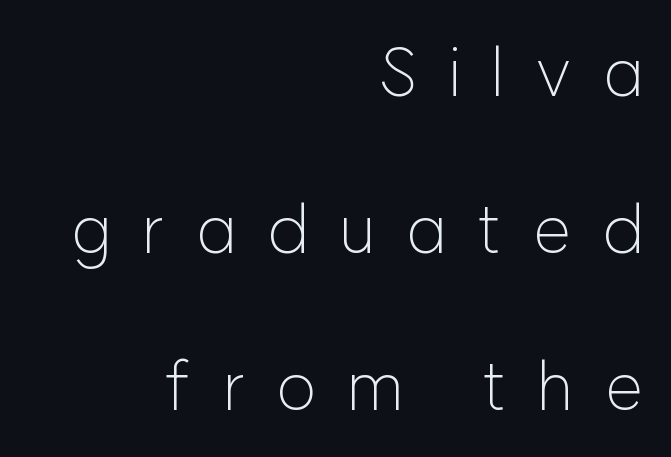
Rule under the text: the space is simply empty. The cut favours lightness, reaching ordinary text weight at its darkest. Do the letters lean? They stand straight. A sans-serif font was chosen for this passage. These lines are set flush right with a ragged left edge. Is the letter spacing exaggerated? Yes — the characters are pushed far apart.
